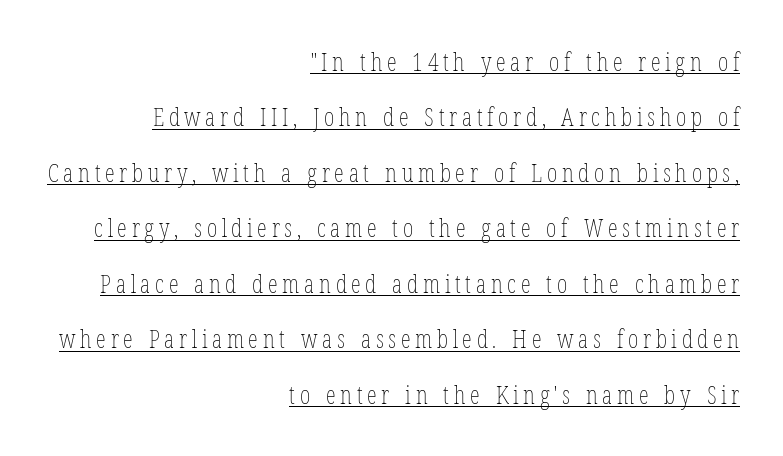
The image shows 25 px text type, upright; set right-aligned, loose line spacing (2.22x), underlined.
